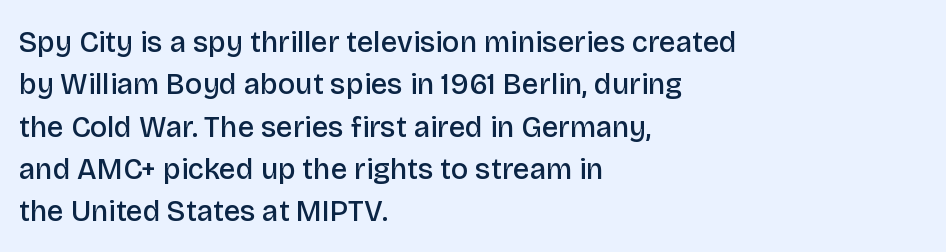
{"serif": "no", "italic": "no", "bold": "semi", "weight": "semibold", "width": "normal", "stroke_contrast": "low", "x_height": "large", "monospaced": "no", "underline": "no", "align": "left", "line_spacing": "normal", "line_spacing_ratio": 1.46, "letter_spacing": "normal", "letter_spacing_em": 0.0, "glyph_px": 29}
